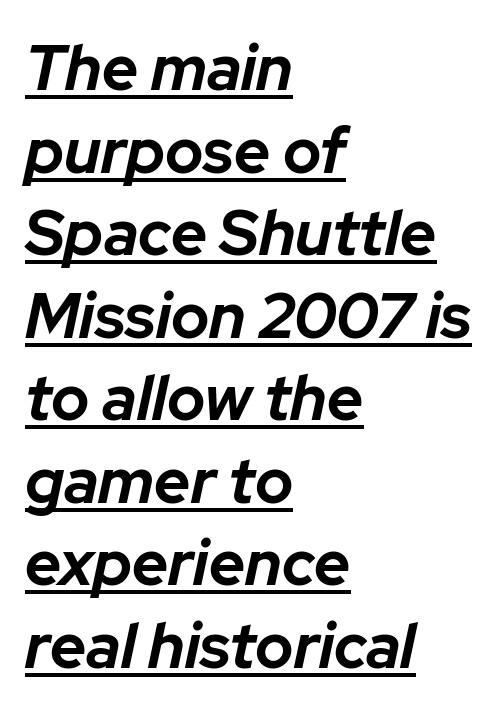
You'd pick this weight for a headline — it's a proper bold. This sample keeps an unexceptional amount of space between lines. The typography opts for an oblique posture over an upright one. Notice how the passage keeps a crisp vertical edge on the left only. Compared with undecorated copy, this sample adds a rule below the words. Proportional: the letters do not fall into vertical columns.
